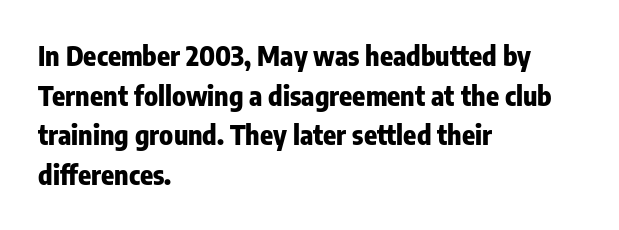
The glyphs are unaccompanied by any horizontal stroke below them. The characters look thick and weighty, a clear bold. Horizontally, the lines are justified to the leading edge only. Successive baselines arrive at the customary interval. Ordinary non-slanted type is in use.
